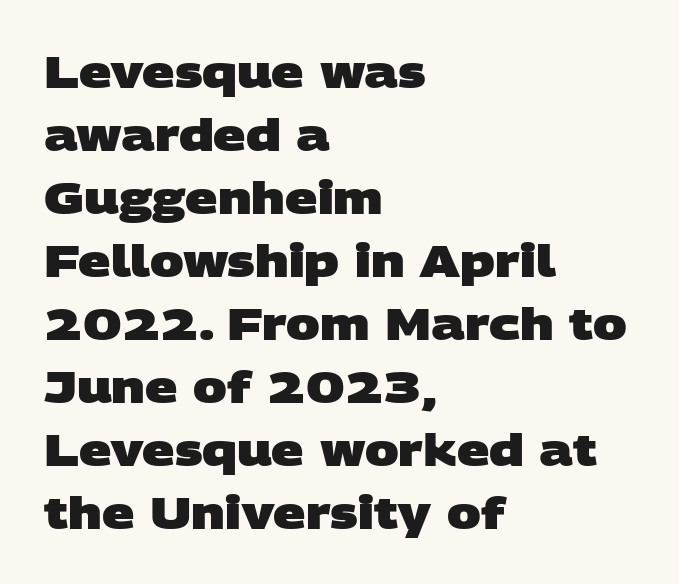
Q: Is the text bold? A: Yes.
Q: Is the typeface a serif or a sans-serif typeface? A: Sans-serif.
Q: Is the text underlined? A: No.
Q: How is the paragraph aligned? A: Left-aligned.
Q: Is the spacing between letters normal or unusually wide? A: Normal.
Q: Is the spacing between lines tight, normal or loose? A: Normal.
Q: Width (condensed, normal, or wide)? A: Wide.
Q: Stroke contrast? A: Low.
Q: x-height? A: Large.
Q: Monospaced? A: No.
